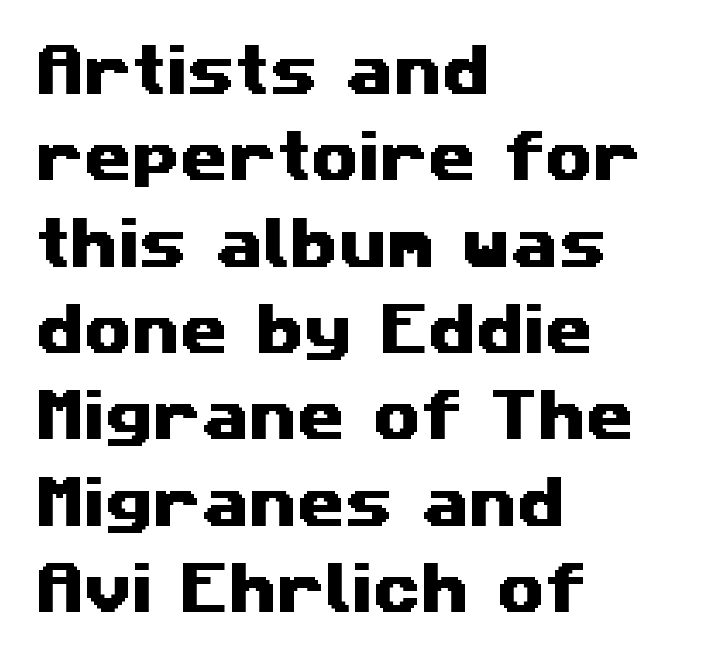
Q: Is the typeface a serif or a sans-serif typeface? A: Sans-serif.
Q: Is the text underlined? A: No.
Q: How is the paragraph aligned? A: Left-aligned.
Q: Is the spacing between letters normal or unusually wide? A: Normal.
Q: Is the spacing between lines tight, normal or loose? A: Normal.
Q: Width (condensed, normal, or wide)? A: Wide.
Q: Stroke contrast? A: Medium.
Q: x-height? A: Medium.
Q: Monospaced? A: No.
